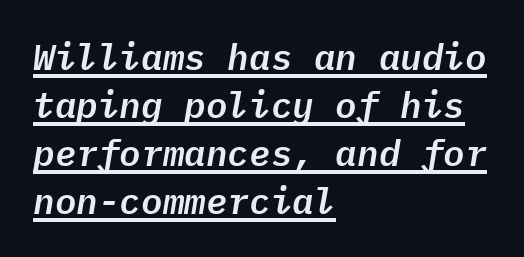
The image shows 36 px text type, italic (leaning right), monospaced; set left-aligned, normal line spacing (1.33x), normal letter spacing, underlined; low stroke contrast and a medium x-height.
